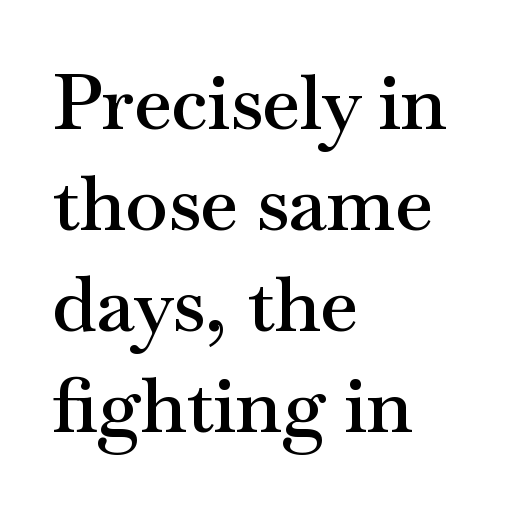
{"serif": "yes", "italic": "no", "bold": "semi", "weight": "semibold", "width": "wide", "stroke_contrast": "medium", "x_height": "small", "monospaced": "no", "underline": "no", "align": "left", "line_spacing": "normal", "line_spacing_ratio": 1.31, "letter_spacing": "normal", "letter_spacing_em": 0.0, "glyph_px": 77}
